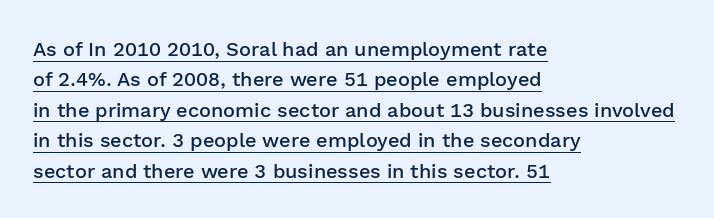
The image shows 20 px text type, upright; set left-aligned, normal line spacing (1.52x), normal letter spacing, underlined.
